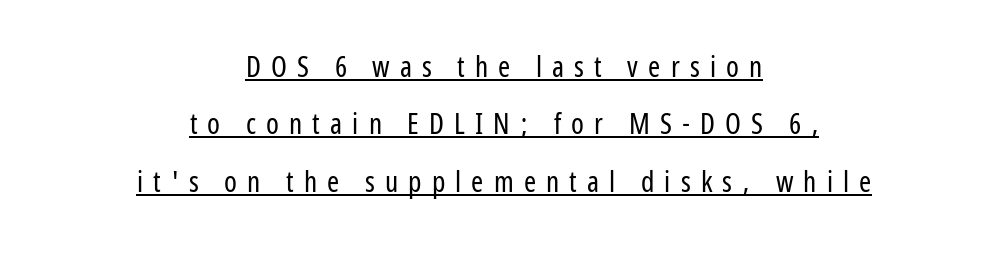
Q: Is the text bold? A: No.
Q: Is the text italic (slanted)? A: No, it is upright.
Q: Is the typeface a serif or a sans-serif typeface? A: Sans-serif.
Q: Is the text underlined? A: Yes.
Q: How is the paragraph aligned? A: Centered.
Q: Is the spacing between letters normal or unusually wide? A: Unusually wide.
Q: Is the spacing between lines tight, normal or loose? A: Loose.
Q: Width (condensed, normal, or wide)? A: Condensed.
Q: Stroke contrast? A: Low.
Q: x-height? A: Medium.
Q: Monospaced? A: No.
